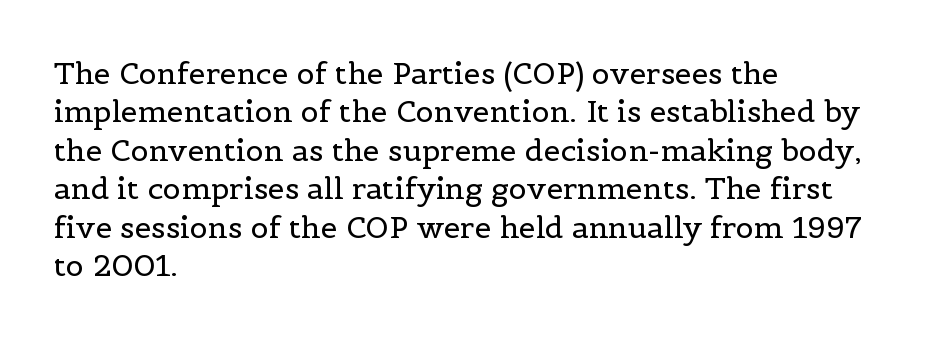
{"serif": "yes", "italic": "no", "bold": "no", "weight": "regular", "width": "normal", "x_height": "medium", "monospaced": "no", "underline": "no", "align": "left", "line_spacing": "normal", "line_spacing_ratio": 1.28, "letter_spacing": "normal", "letter_spacing_em": 0.0, "glyph_px": 30}
